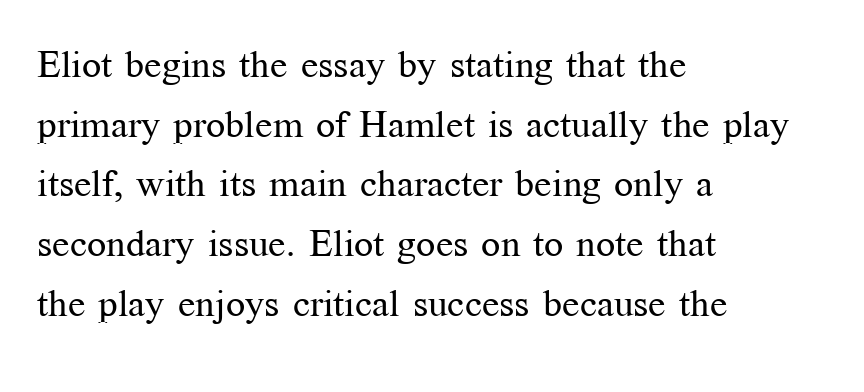
Q: Is the text bold? A: No.
Q: Is the text italic (slanted)? A: No, it is upright.
Q: Is the typeface a serif or a sans-serif typeface? A: Serif.
Q: Is the text underlined? A: No.
Q: How is the paragraph aligned? A: Left-aligned.
Q: Is the spacing between letters normal or unusually wide? A: Normal.
Q: Is the spacing between lines tight, normal or loose? A: Normal.
Q: Width (condensed, normal, or wide)? A: Normal.
Q: Stroke contrast? A: Medium.
Q: x-height? A: Medium.
Q: Monospaced? A: No.
